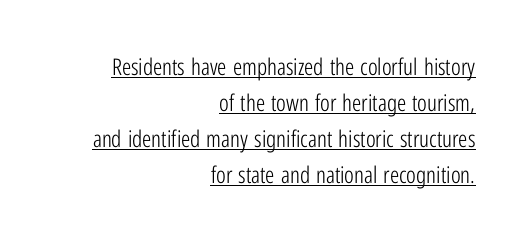
Does a line run under the words? Yes, clearly. Baseline-to-baseline distance is the conventional proportion of letter height. The typesetting does not lean heavy: it is not bold. The font's upright variant was chosen for this text. Compared with typical body copy, the letter spacing here is the same. Casual observation: everything's shoved over to the right.
